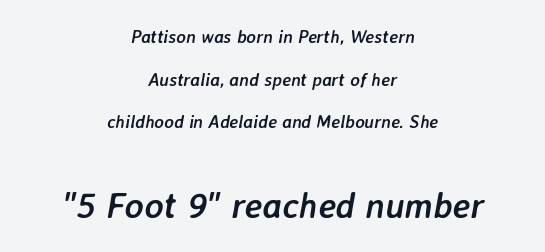
These lines are rendered in a variable-pitch font. The typesetter chose a symmetrical, centered arrangement here. Has an underline been added? It has not. Summary of vertical rhythm: relaxed, with wide interline spacing. Honestly, the letter spacing is just normal — you wouldn't notice it.
